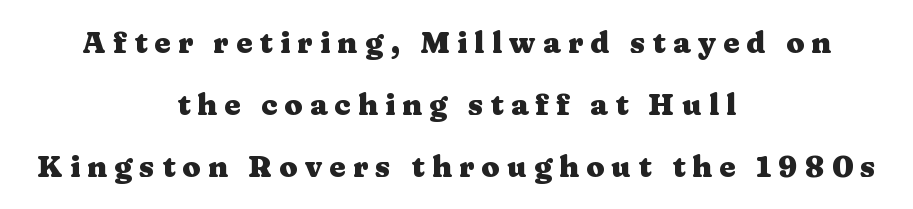
Q: Is the text bold? A: Yes.
Q: Is the text italic (slanted)? A: No, it is upright.
Q: Is the typeface a serif or a sans-serif typeface? A: Serif.
Q: Is the text underlined? A: No.
Q: How is the paragraph aligned? A: Centered.
Q: Is the spacing between letters normal or unusually wide? A: Unusually wide.
Q: Is the spacing between lines tight, normal or loose? A: Loose.
Q: Width (condensed, normal, or wide)? A: Wide.
Q: Stroke contrast? A: Medium.
Q: x-height? A: Medium.
Q: Monospaced? A: No.
